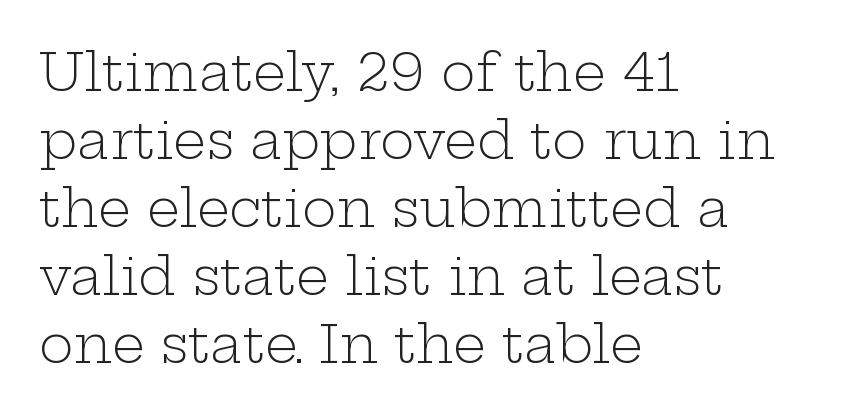
{"serif": "yes", "italic": "no", "bold": "no", "weight": "light", "width": "wide", "stroke_contrast": "low", "x_height": "medium", "monospaced": "no", "underline": "no", "align": "left", "line_spacing": "normal", "line_spacing_ratio": 1.31, "letter_spacing": "normal", "letter_spacing_em": 0.0, "glyph_px": 52}
